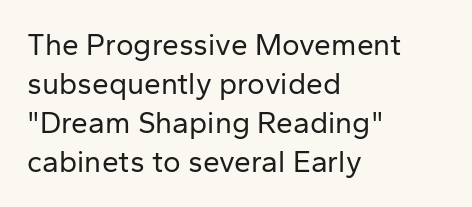
The image shows 30 px regular-weight sans-serif type, upright; set left-aligned, normal line spacing (1.3x), normal letter spacing, not underlined; low stroke contrast and a medium x-height.
